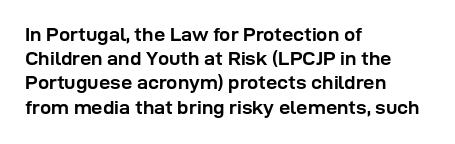
{"italic": "no", "bold": "yes", "underline": "no", "align": "left", "line_spacing_ratio": 1.21, "letter_spacing": "normal", "letter_spacing_em": 0.0, "glyph_px": 20}
